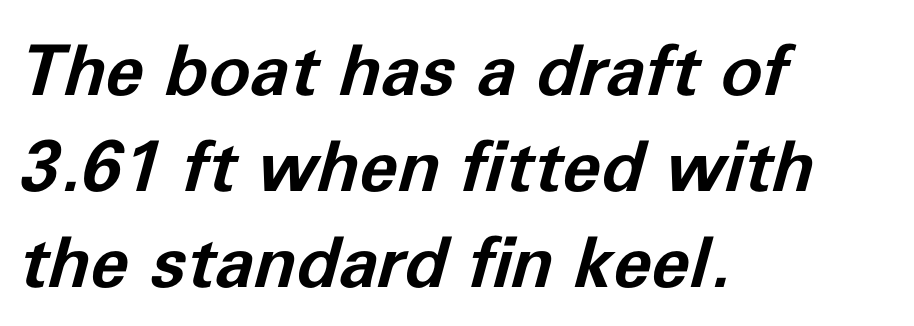
{"italic": "yes", "lean": "right", "slant_degrees": 11, "bold": "yes", "weight": "bold", "width": "normal", "stroke_contrast": "low", "x_height": "medium", "monospaced": "no", "underline": "no", "align": "left", "line_spacing": "normal", "line_spacing_ratio": 1.37, "letter_spacing": "normal", "letter_spacing_em": 0.0, "glyph_px": 70}
